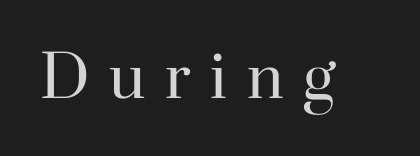
{"serif": "yes", "italic": "no", "bold": "no", "weight": "regular", "width": "normal", "stroke_contrast": "high", "x_height": "small", "monospaced": "no", "underline": "no", "letter_spacing": "wide", "letter_spacing_em": 0.34, "glyph_px": 58}
